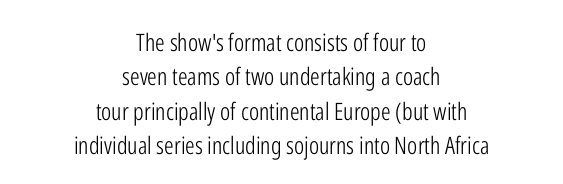
{"italic": "no", "bold": "no", "underline": "no", "align": "center", "line_spacing": "normal", "line_spacing_ratio": 1.43, "letter_spacing": "normal", "letter_spacing_em": 0.0, "glyph_px": 24}
